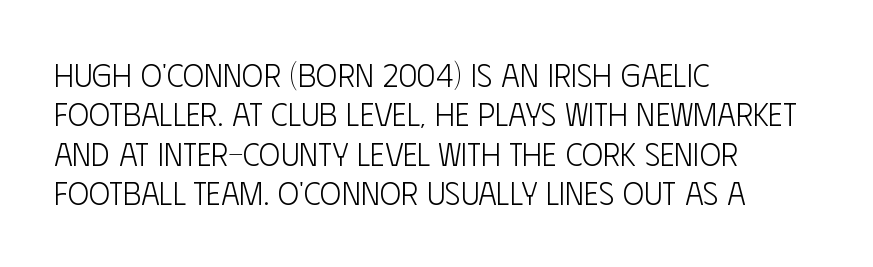
{"serif": "no", "italic": "no", "bold": "no", "weight": "light", "width": "condensed", "stroke_contrast": "low", "x_height": "large", "monospaced": "no", "underline": "no", "align": "left", "line_spacing_ratio": 1.23, "letter_spacing": "normal", "letter_spacing_em": 0.0, "glyph_px": 32}
